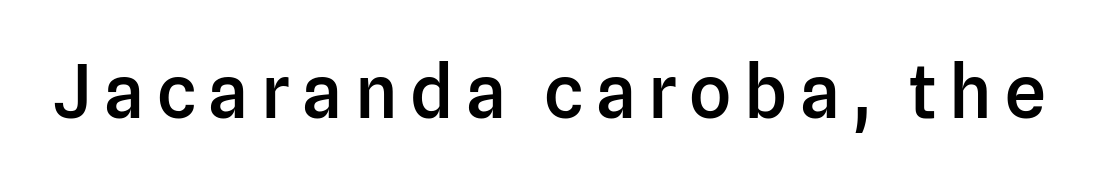
The image shows 73 px semibold sans-serif type, upright; set not underlined; low stroke contrast and a medium x-height.
